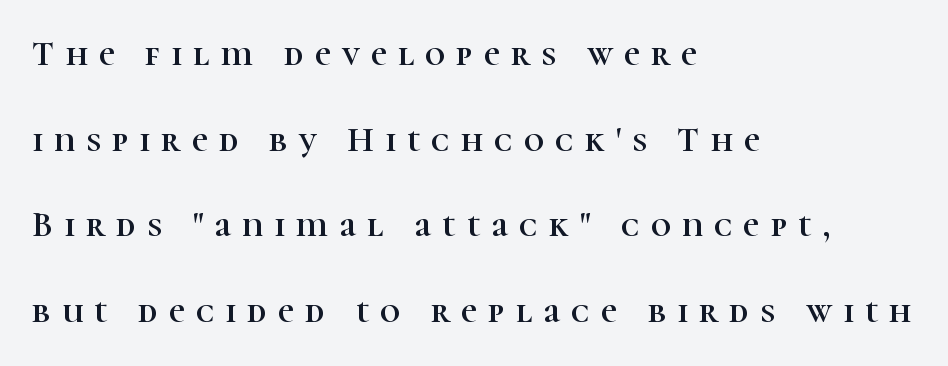
Q: Is the text italic (slanted)? A: No, it is upright.
Q: Is the typeface a serif or a sans-serif typeface? A: Serif.
Q: Is the text underlined? A: No.
Q: How is the paragraph aligned? A: Left-aligned.
Q: Is the spacing between letters normal or unusually wide? A: Unusually wide.
Q: Is the spacing between lines tight, normal or loose? A: Loose.
Q: Width (condensed, normal, or wide)? A: Normal.
Q: Stroke contrast? A: High.
Q: x-height? A: Medium.
Q: Monospaced? A: No.
